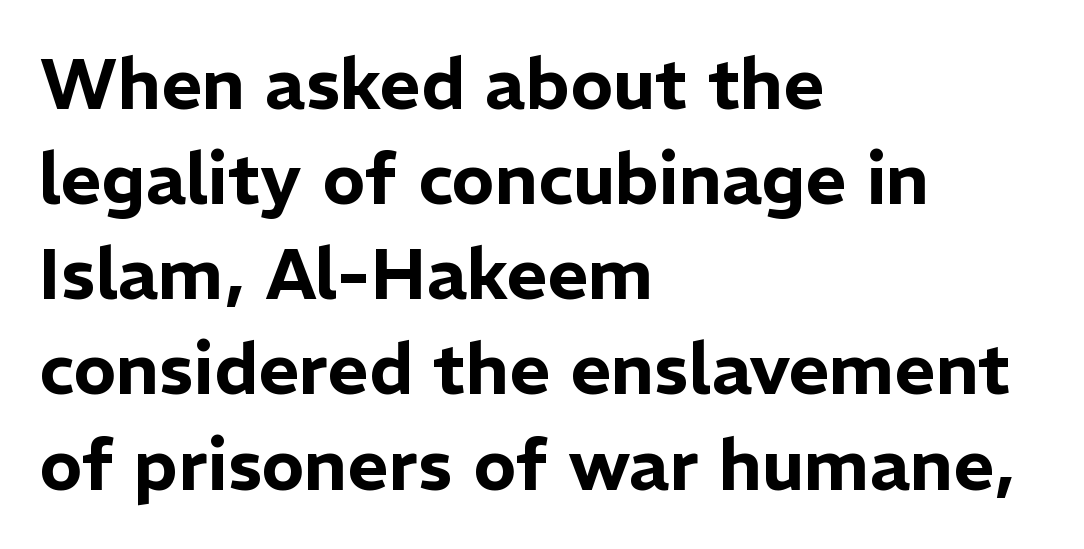
The image shows 71 px sans-serif type, upright; set left-aligned, normal line spacing (1.34x), normal letter spacing, not underlined; low stroke contrast and a medium x-height.
